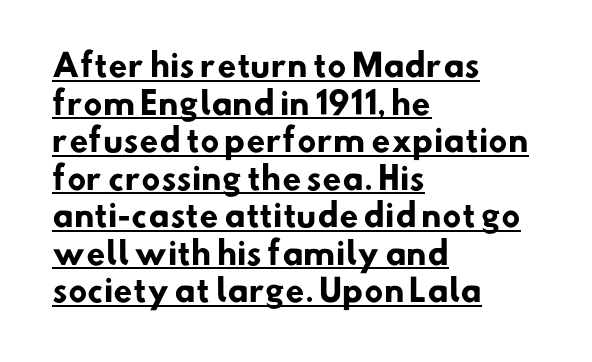
The letterforms sit shoulder to shoulder at normal distance. Serif or sans? Sans — the stroke terminals are bare. Its strokes are broad and dark, the hallmark of bold type. A typesetter would call this proportional, since set widths differ per character. Quick note: underline on.
